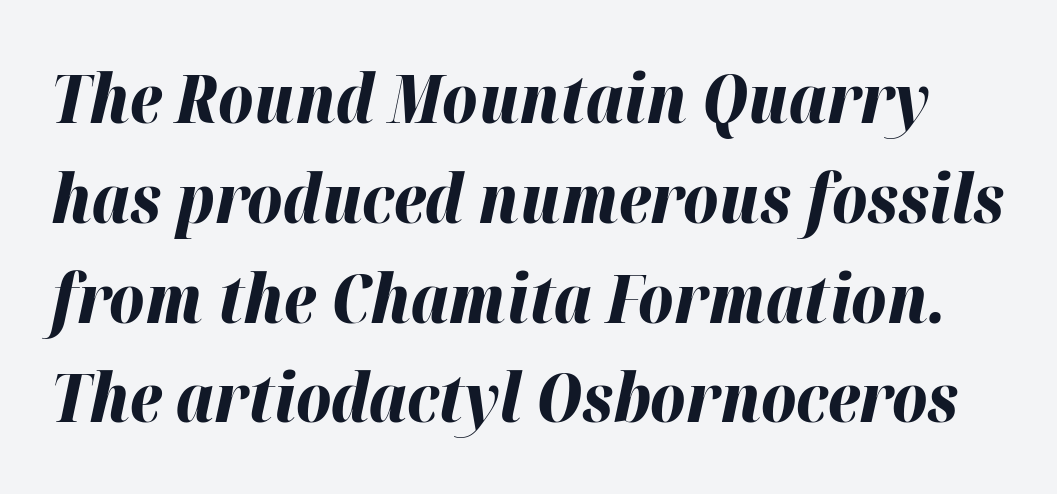
The rendering applies a slant to the glyphs. Bare-footed words on every line. Each letter keeps its own natural width here, so spacing adapts to shape. Each glyph is drawn with heavy, bold strokes. The vertical gap from one line to the next is medium. A typesetter would call this zero additional tracking.
